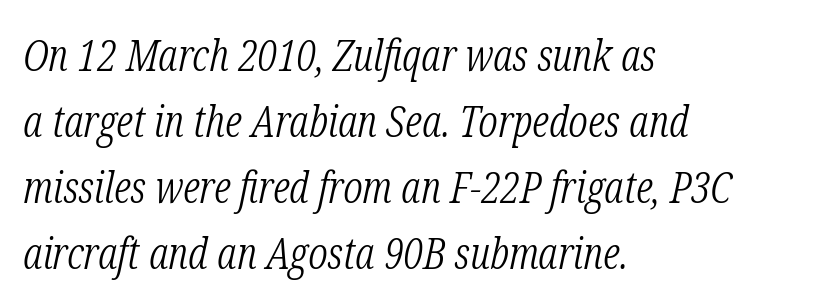
The image shows 44 px light, condensed serif type, italic (leaning right); set left-aligned, normal line spacing (1.5x), normal letter spacing, not underlined; low stroke contrast and a medium x-height.
